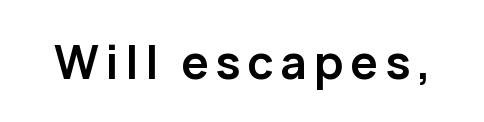
Q: Is the text bold? A: Yes.
Q: Is the text italic (slanted)? A: No, it is upright.
Q: Is the typeface a serif or a sans-serif typeface? A: Sans-serif.
Q: Is the text underlined? A: No.
Q: Width (condensed, normal, or wide)? A: Normal.
Q: Stroke contrast? A: Low.
Q: x-height? A: Medium.
Q: Monospaced? A: No.
